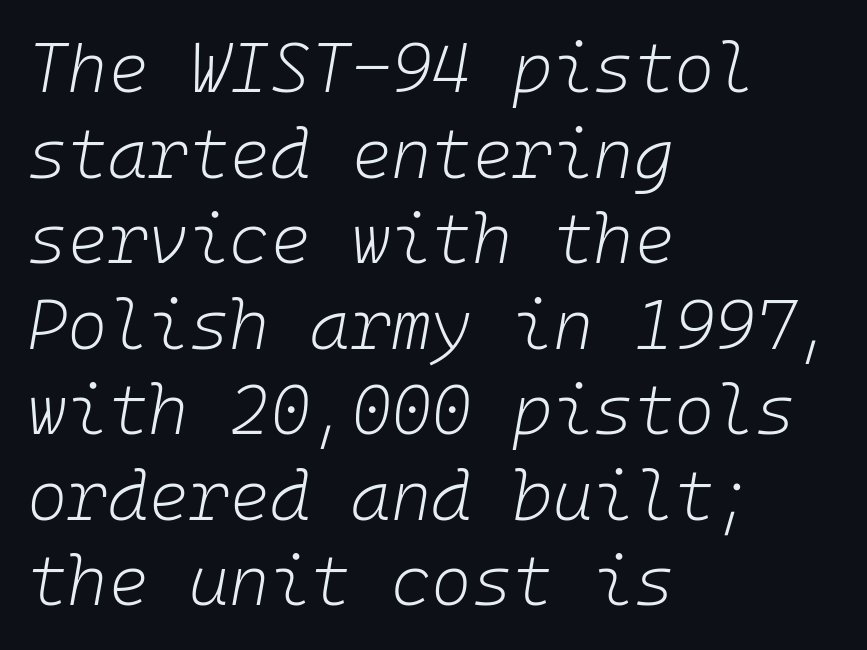
The image shows 69 px light type, italic (leaning right), monospaced; set left-aligned, line spacing 1.24x, normal letter spacing, not underlined; low stroke contrast and a medium x-height.
